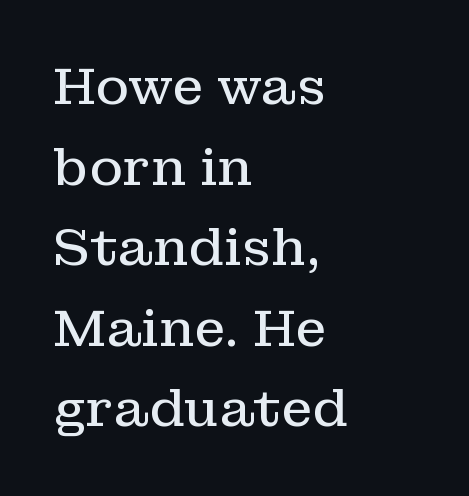
Letters rest on an invisible, unmarked baseline. The face used here is rendered with its standard letterfit. Baseline-to-baseline distance is the conventional proportion of letter height. A light-to-regular cut is what we see here. Horizontally, the lines are justified to the leading edge only. Character widths vary here, with narrow letters taking less room than wide ones.
